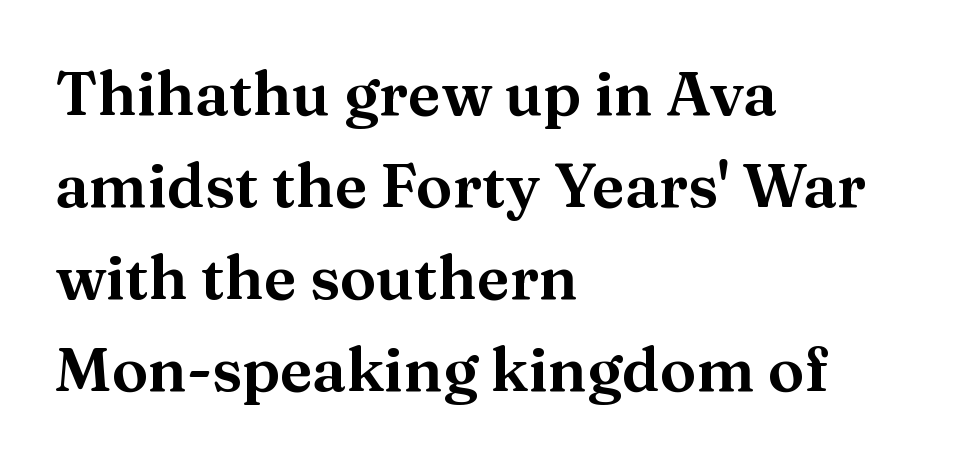
Is there any slant? The stems are plumb. There is no visible air inserted between adjacent glyphs. The glyphs in this specimen are seriffed. This rendering uses left alignment, leaving the right contour irregular.
